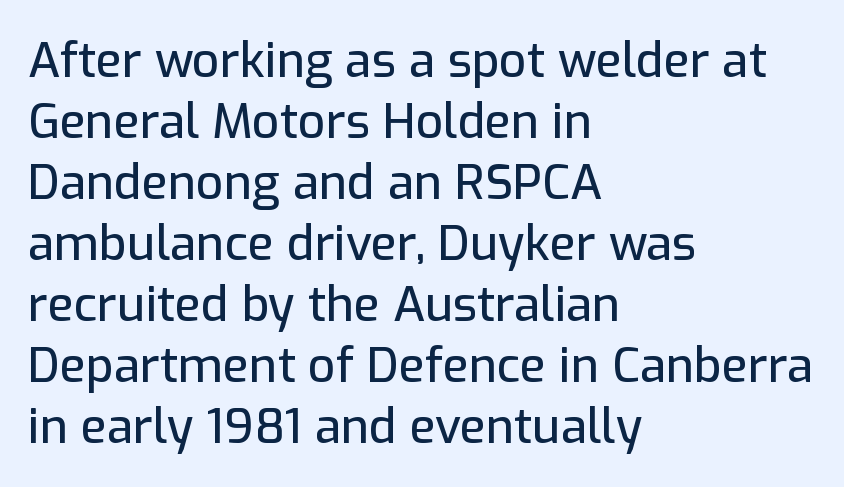
{"serif": "no", "italic": "no", "width": "normal", "stroke_contrast": "low", "x_height": "medium", "monospaced": "no", "underline": "no", "align": "left", "line_spacing": "normal", "line_spacing_ratio": 1.27, "letter_spacing": "normal", "letter_spacing_em": 0.0, "glyph_px": 48}
